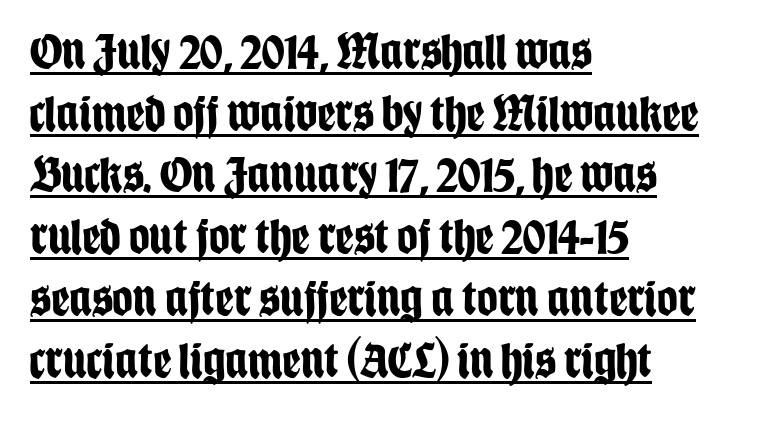
{"serif": "no", "italic": "no", "bold": "yes", "weight": "bold", "width": "condensed", "stroke_contrast": "low", "x_height": "large", "monospaced": "no", "underline": "yes", "align": "left", "line_spacing_ratio": 1.21, "letter_spacing": "normal", "letter_spacing_em": 0.0, "glyph_px": 51}
